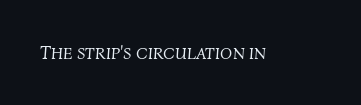
The image shows 20 px text type, italic (leaning right); set normal letter spacing, not underlined.
